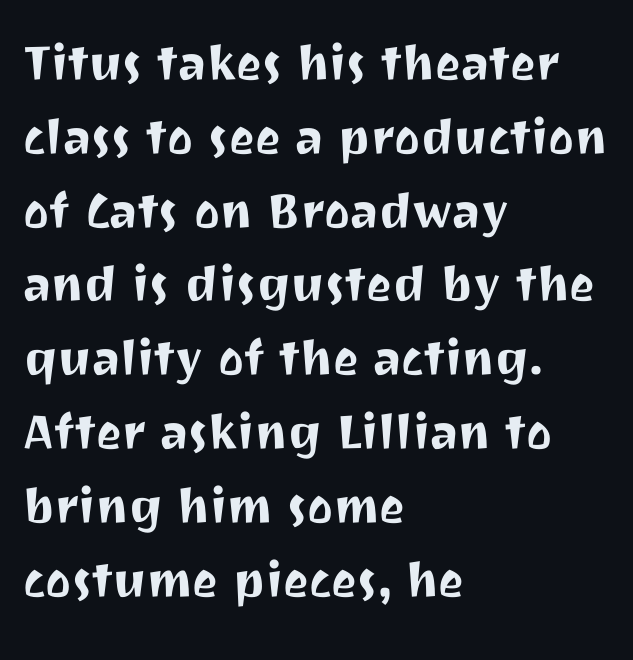
{"serif": "no", "italic": "no", "width": "normal", "stroke_contrast": "medium", "x_height": "medium", "monospaced": "no", "underline": "no", "align": "left", "line_spacing_ratio": 1.21, "letter_spacing": "normal", "letter_spacing_em": 0.0, "glyph_px": 61}
